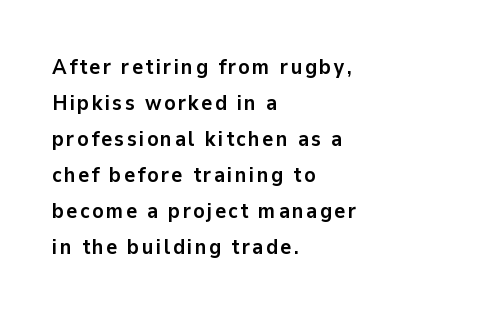
Q: Is the text bold? A: Yes.
Q: Is the text italic (slanted)? A: No, it is upright.
Q: Is the text underlined? A: No.
Q: How is the paragraph aligned? A: Left-aligned.
